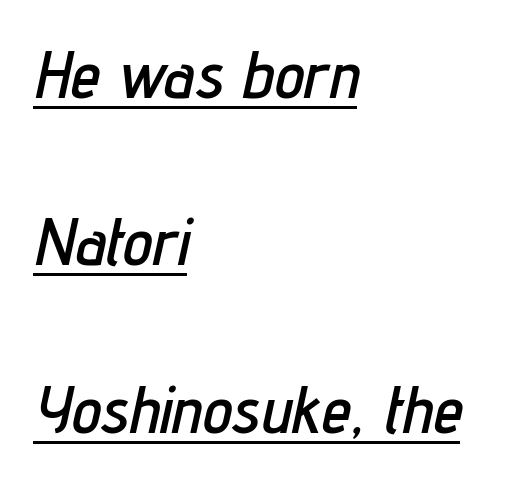
Q: Is the text italic (slanted)? A: Yes, it leans right by about 12 degrees.
Q: Is the text underlined? A: Yes.
Q: How is the paragraph aligned? A: Left-aligned.
Q: Is the spacing between letters normal or unusually wide? A: Normal.
Q: Is the spacing between lines tight, normal or loose? A: Loose.
Q: Width (condensed, normal, or wide)? A: Condensed.
Q: Stroke contrast? A: Low.
Q: x-height? A: Medium.
Q: Monospaced? A: No.
